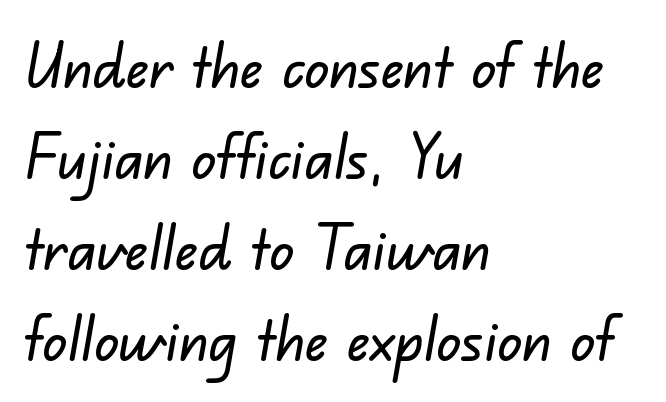
Spacing verdict: proportional, widths tailored to each character. Letters rest on an invisible, unmarked baseline. A typesetter would call this leading conventional body-copy spacing. The text block is weighted toward the left margin, trailing off unevenly rightward. The gaps between neighbouring characters are ordinary and unremarkable. The letters carry no serifs — their stems end cleanly without finishing strokes.
